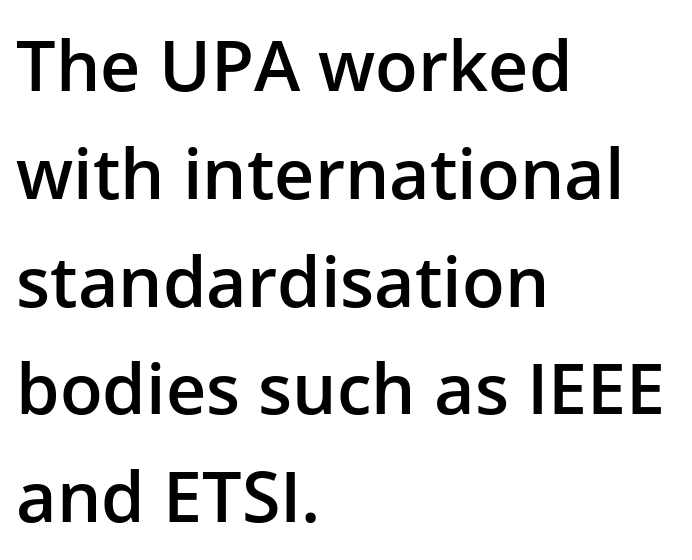
{"serif": "no", "italic": "no", "bold": "semi", "weight": "semibold", "width": "normal", "stroke_contrast": "low", "x_height": "medium", "monospaced": "no", "underline": "no", "align": "left", "line_spacing": "normal", "line_spacing_ratio": 1.54, "letter_spacing": "normal", "letter_spacing_em": 0.0, "glyph_px": 70}
